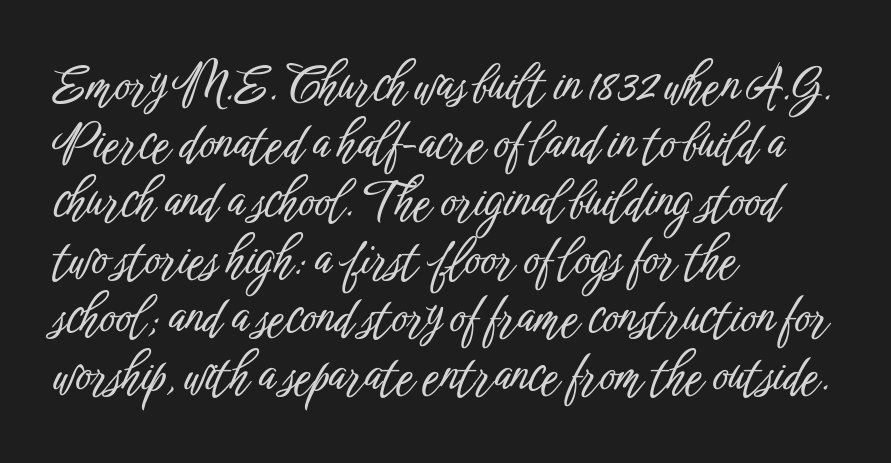
Nope, no serifs anywhere on these letters. Varying glyph widths throughout — classic text-font behaviour. Which margin do the lines hug? The left one — the right edge is uneven.
